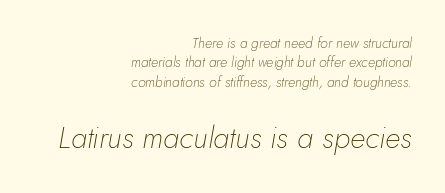
Q: Is the text bold? A: No.
Q: Is the text italic (slanted)? A: Yes, it leans right by about 5 degrees.
Q: Is the text underlined? A: No.
Q: How is the paragraph aligned? A: Right-aligned.
Q: Is the spacing between letters normal or unusually wide? A: Normal.
Q: Is the spacing between lines tight, normal or loose? A: Normal.
Q: Which block of text is set in a larger size, the first (top) or the second (bottom)? A: The second (bottom) one.
Q: Width (condensed, normal, or wide)? A: Normal.
Q: Stroke contrast? A: Low.
Q: x-height? A: Small.
Q: Monospaced? A: No.
